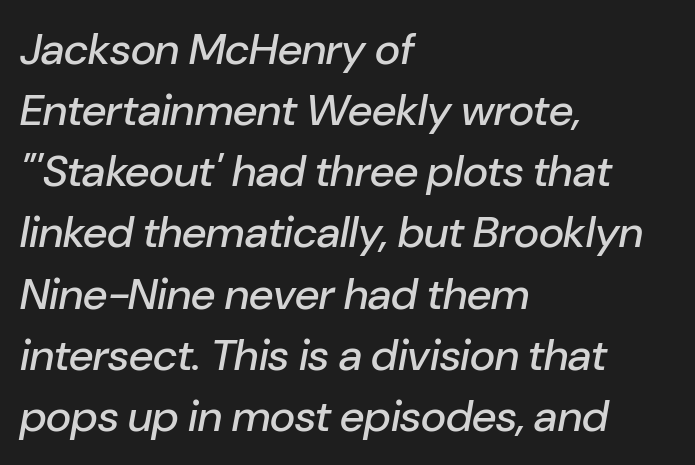
The gap between lines stays unmarked. This sample keeps an unexceptional amount of space between lines. These lines are rendered in a variable-pitch font. Every character sits at an angle, as italics do. Observe the ordinary spacing: letters are neighbours, not strangers. Which margin do the lines hug? The left one — the right edge is uneven.
